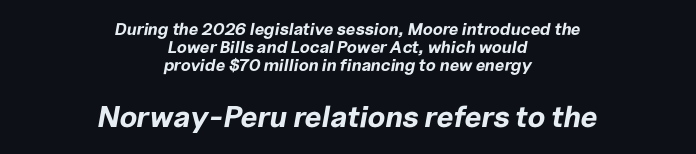
The image shows 30 px bold type, italic (leaning right); set centered, tight line spacing (1.07x), normal letter spacing, not underlined; the second (bottom) block is 1.76x larger; low stroke contrast and a medium x-height.
